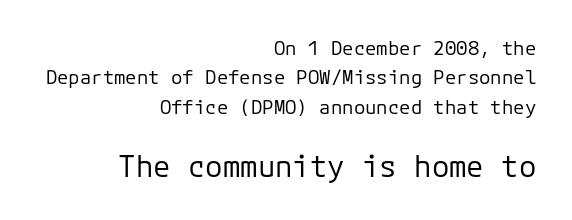
{"serif": "no", "italic": "no", "bold": "no", "weight": "regular", "width": "normal", "stroke_contrast": "low", "x_height": "medium", "underline": "no", "align": "right", "line_spacing": "normal", "line_spacing_ratio": 1.55, "letter_spacing": "normal", "letter_spacing_em": 0.0, "larger_block": "second", "size_ratio": 1.53, "glyph_px": 29}
